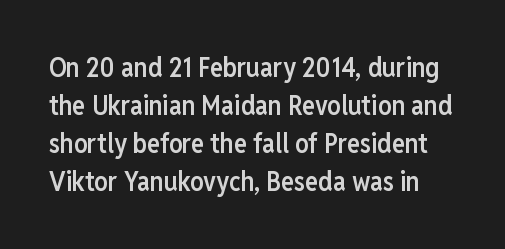
Q: Is the text bold? A: Semi-bold.
Q: Is the text italic (slanted)? A: No, it is upright.
Q: Is the text underlined? A: No.
Q: Is the spacing between letters normal or unusually wide? A: Normal.
Q: Is the spacing between lines tight, normal or loose? A: Normal.
